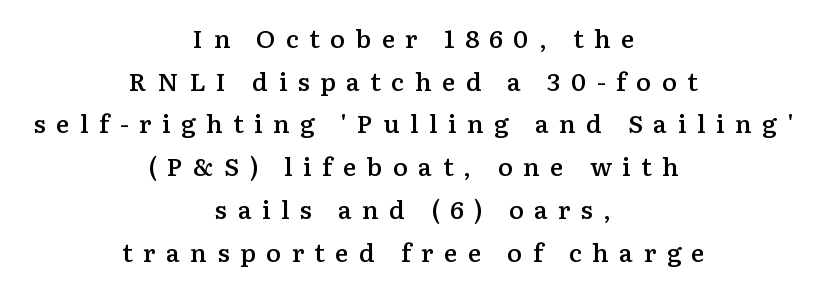
The image shows 25 px text type, upright; set centered, line spacing 1.71x, unusually wide letter spacing (+0.42 em), not underlined.
